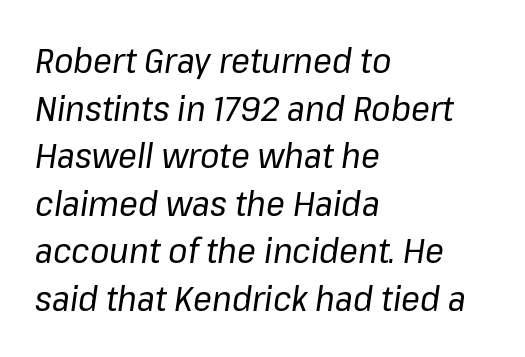
The space beneath each line is pristine and unruled. The face used here has a pronounced slope to its letters. Here the glyphs are tracked normally, forming tight word shapes. A typesetter would call this proportional, since set widths differ per character.
